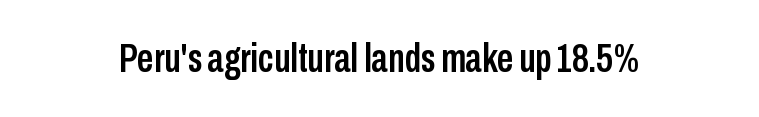
The image shows 41 px condensed sans-serif type, upright; set normal letter spacing, not underlined; low stroke contrast and a medium x-height.
